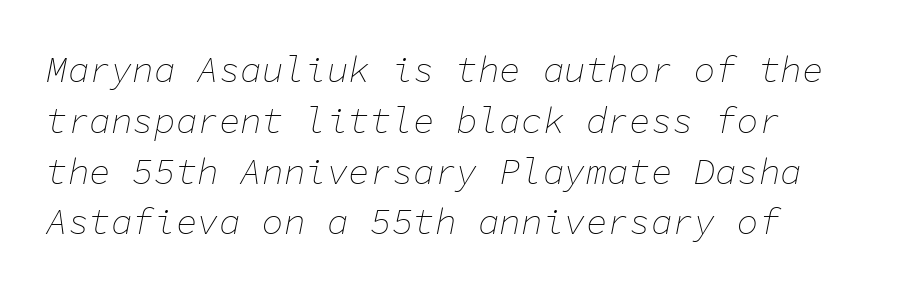
The image shows 36 px thin type, italic (leaning right), monospaced; set normal line spacing (1.41x), normal letter spacing, not underlined; low stroke contrast and a medium x-height.
